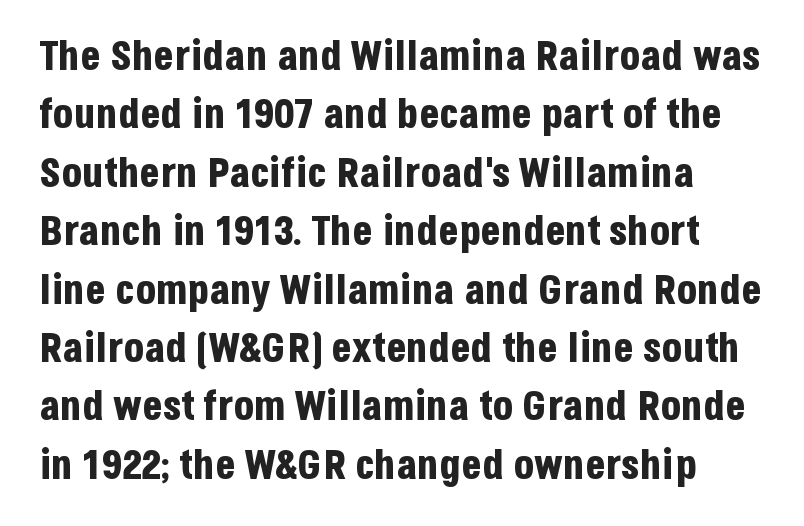
Students, note that the glyphs here touch the page at normal intervals. Baseline-to-baseline distance is the conventional proportion of letter height. Students, this is bold: see how much ink each stroke carries. You could not count columns in this text — the font is proportionally spaced. This is the regular roman posture of the typeface. Type style note: lacks serifs.
